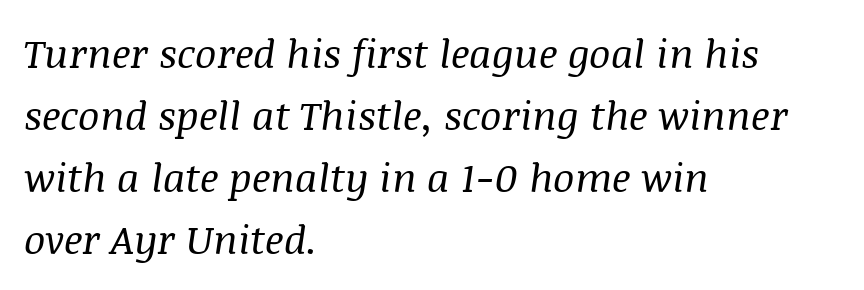
{"serif": "yes", "italic": "yes", "lean": "right", "slant_degrees": 8, "bold": "no", "weight": "regular", "width": "normal", "stroke_contrast": "medium", "x_height": "large", "monospaced": "no", "underline": "no", "align": "left", "line_spacing": "normal", "line_spacing_ratio": 1.55, "letter_spacing": "normal", "letter_spacing_em": 0.0, "glyph_px": 40}
